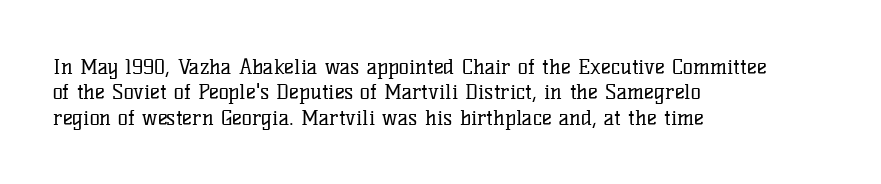
Q: Is the text bold? A: No.
Q: Is the text italic (slanted)? A: No, it is upright.
Q: Is the text underlined? A: No.
Q: How is the paragraph aligned? A: Left-aligned.
Q: Is the spacing between letters normal or unusually wide? A: Normal.
